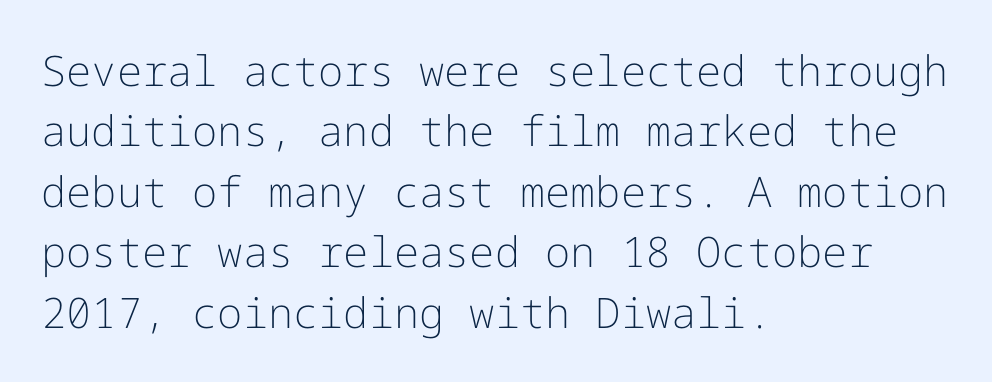
Leading: standard. The glyphs are unaccompanied by any horizontal stroke below them. The paragraph shown leans on its left margin. Nobody touched the tracking dial on this one. The font family rendered here belongs to the sans-serif group.
